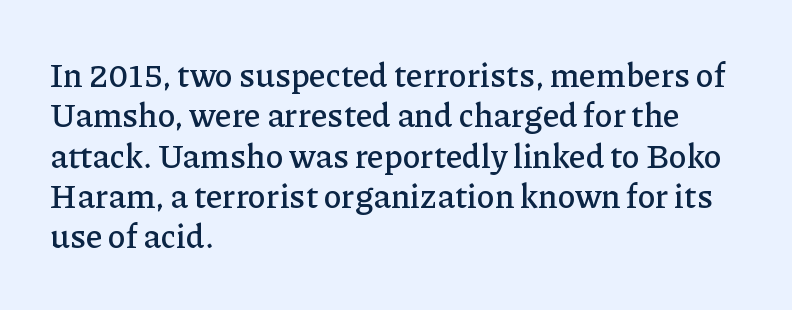
The rendering shows small feet on the letterforms — a serif design. These lines are rendered in a variable-pitch font. The string is rendered with underlining switched off. Casual observation: everything's shoved over to the left. Does extra space separate the letters? No, they use regular spacing. The typography opts for an upright posture over an oblique one.
